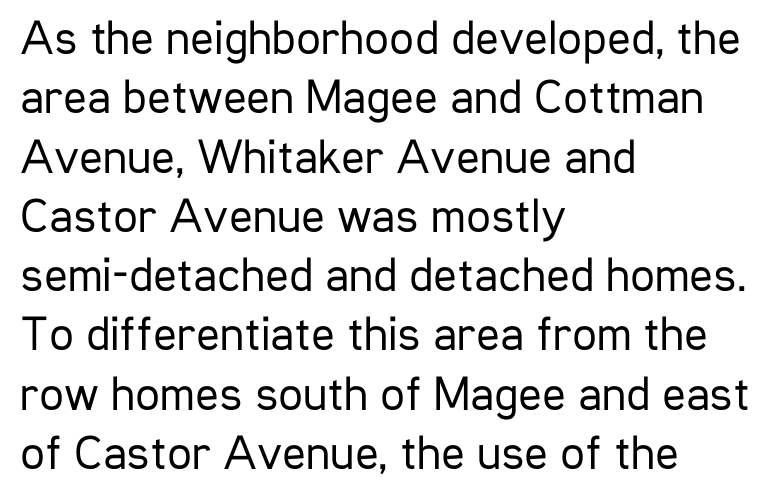
{"serif": "no", "italic": "no", "bold": "no", "weight": "regular", "width": "condensed", "stroke_contrast": "low", "x_height": "medium", "monospaced": "no", "underline": "no", "align": "left", "line_spacing_ratio": 1.21, "letter_spacing": "normal", "letter_spacing_em": 0.0, "glyph_px": 49}
